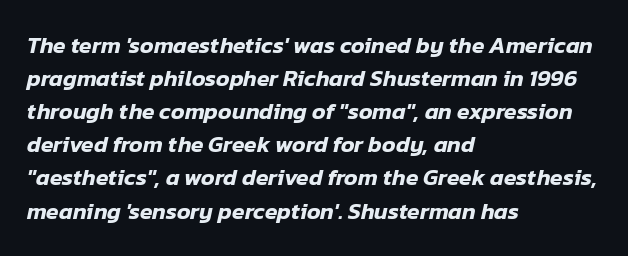
The image shows 23 px text type, italic (leaning right); set left-aligned, normal line spacing (1.44x), normal letter spacing, not underlined.
